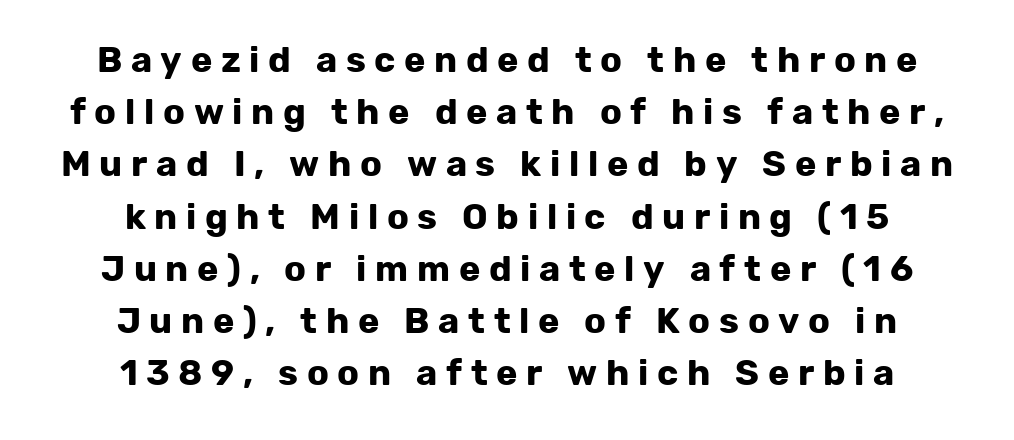
The rendering uses natural spacing where letterforms have individual widths. The typography opts for an upright posture over an oblique one. The text block is weighted toward neither margin, spreading evenly from the middle. Note: no serifs on the glyphs.
